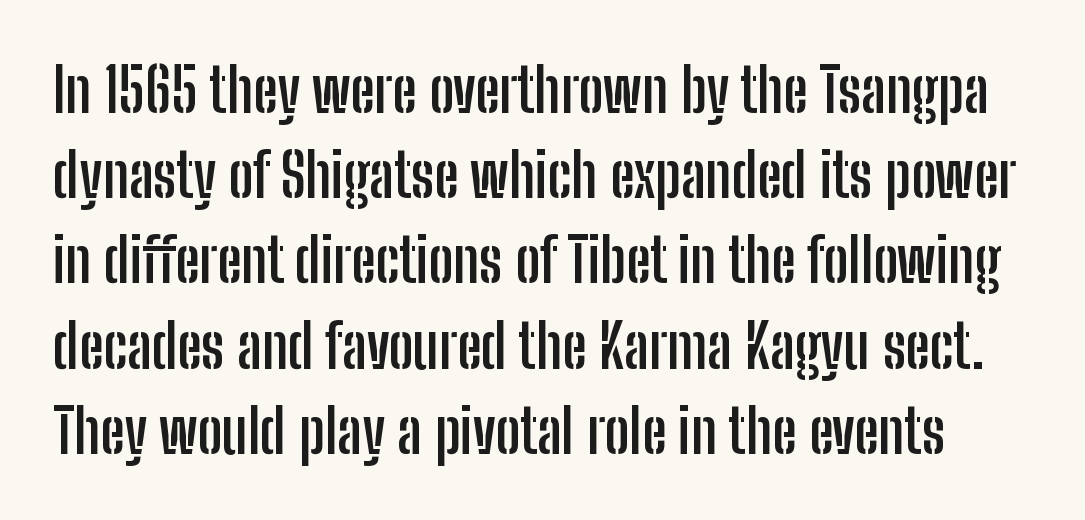
{"serif": "no", "italic": "no", "bold": "yes", "weight": "semibold", "width": "condensed", "stroke_contrast": "low", "x_height": "medium", "monospaced": "no", "underline": "no", "line_spacing": "normal", "line_spacing_ratio": 1.42, "letter_spacing": "normal", "letter_spacing_em": 0.0, "glyph_px": 60}
